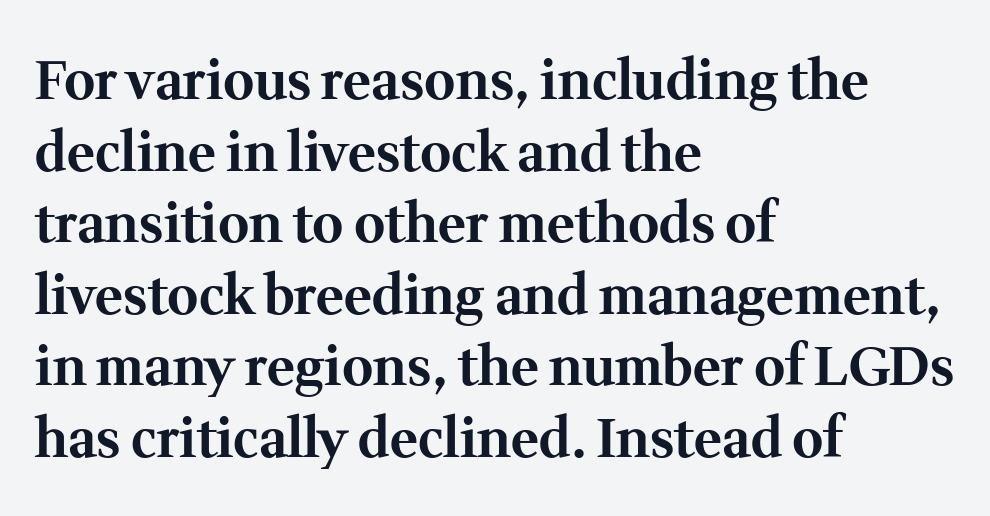
Q: Is the text bold? A: Yes.
Q: Is the text italic (slanted)? A: No, it is upright.
Q: Is the typeface a serif or a sans-serif typeface? A: Serif.
Q: Is the text underlined? A: No.
Q: How is the paragraph aligned? A: Left-aligned.
Q: Is the spacing between letters normal or unusually wide? A: Normal.
Q: Is the spacing between lines tight, normal or loose? A: Normal.
Q: Width (condensed, normal, or wide)? A: Normal.
Q: Stroke contrast? A: Medium.
Q: x-height? A: Medium.
Q: Monospaced? A: No.
